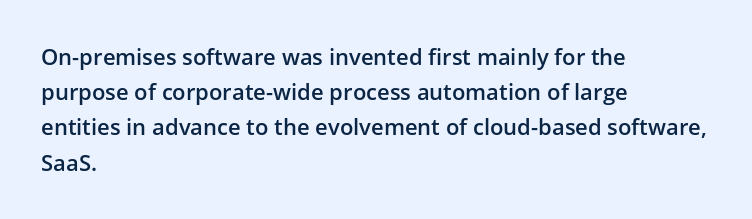
Q: Is the text bold? A: Semi-bold.
Q: Is the text italic (slanted)? A: No, it is upright.
Q: Is the text underlined? A: No.
Q: How is the paragraph aligned? A: Left-aligned.
Q: Is the spacing between letters normal or unusually wide? A: Normal.
Q: Is the spacing between lines tight, normal or loose? A: Normal.
